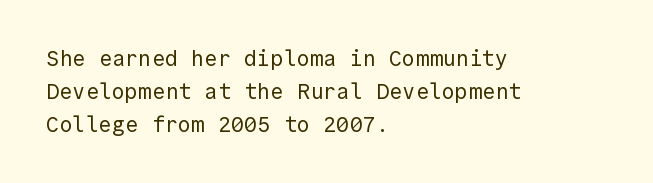
{"italic": "no", "bold": "no", "underline": "no", "align": "left", "line_spacing": "normal", "line_spacing_ratio": 1.49, "letter_spacing": "normal", "letter_spacing_em": 0.0, "glyph_px": 22}
